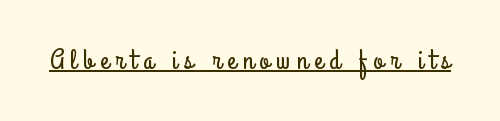
The letters advance in unequal steps, a hallmark of proportional type. The type is letterspaced generously, with wide tracking. Underlined type. Grotesque or geometric, the face here clearly has no serifs.
